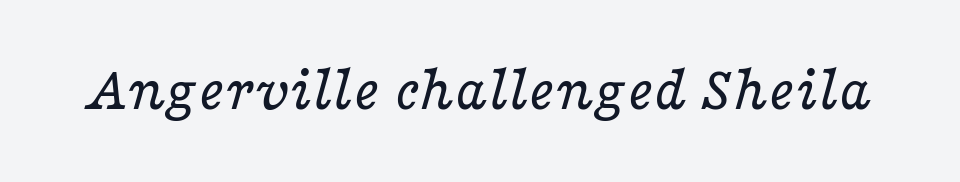
The image shows 64 px regular-weight, wide serif type, italic (leaning right); set normal letter spacing, not underlined; low stroke contrast and a medium x-height.
